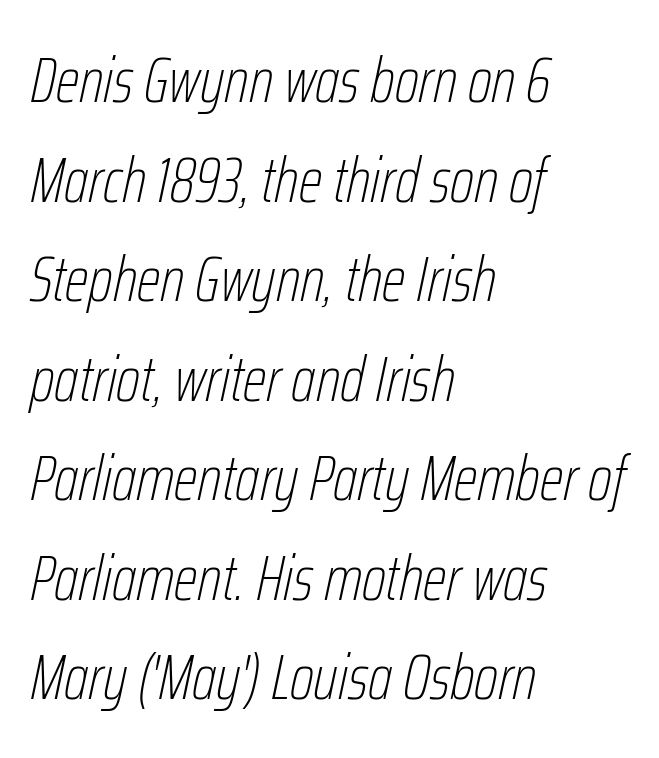
The image shows 63 px thin, condensed type, italic (leaning right); set left-aligned, normal line spacing (1.58x), normal letter spacing, not underlined; low stroke contrast and a medium x-height.
